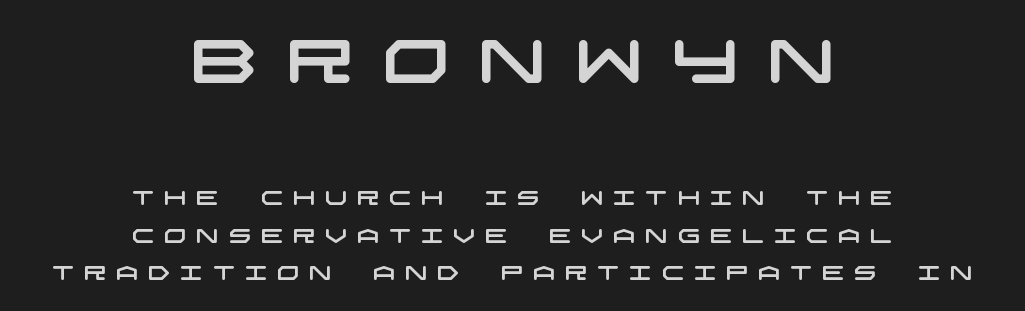
Compare the two chunks: the upper has the greater cap height. Teacher's note: observe the equal gaps on both sides — that is centered alignment. Decoration check: the copy has no underline. Typographically, this falls in the sans-serif category.
